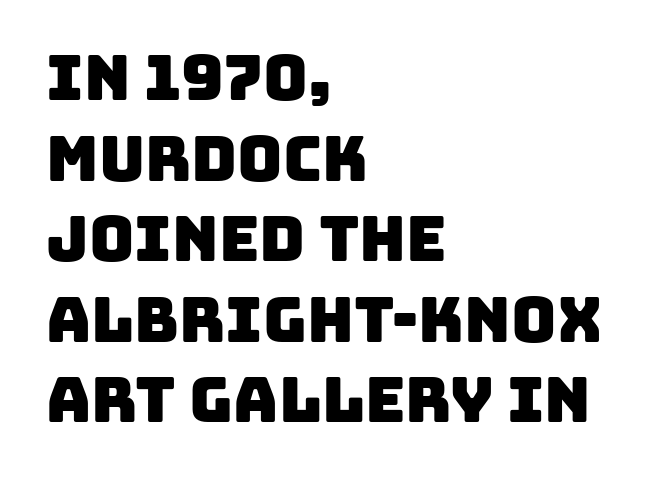
The image shows 62 px sans-serif type; set left-aligned, normal line spacing (1.3x), normal letter spacing, not underlined; low stroke contrast and a large x-height.
